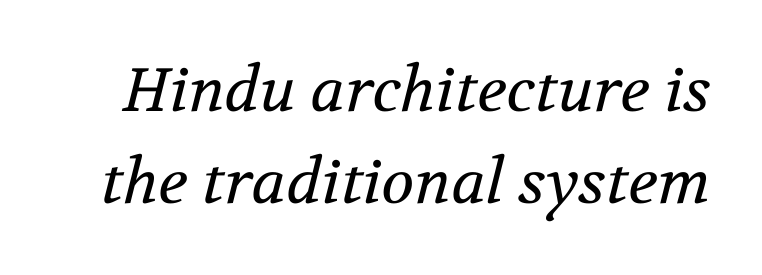
The image shows 61 px regular-weight serif type, italic (leaning right); set normal line spacing (1.51x), normal letter spacing, not underlined; medium stroke contrast and a medium x-height.
